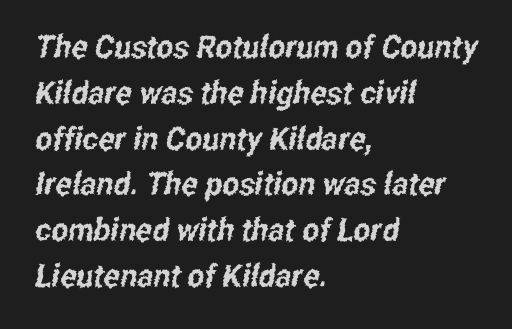
Q: Is the typeface a serif or a sans-serif typeface? A: Sans-serif.
Q: Is the text underlined? A: No.
Q: How is the paragraph aligned? A: Left-aligned.
Q: Is the spacing between letters normal or unusually wide? A: Normal.
Q: Is the spacing between lines tight, normal or loose? A: Normal.
Q: Width (condensed, normal, or wide)? A: Condensed.
Q: Stroke contrast? A: Low.
Q: x-height? A: Medium.
Q: Monospaced? A: No.
